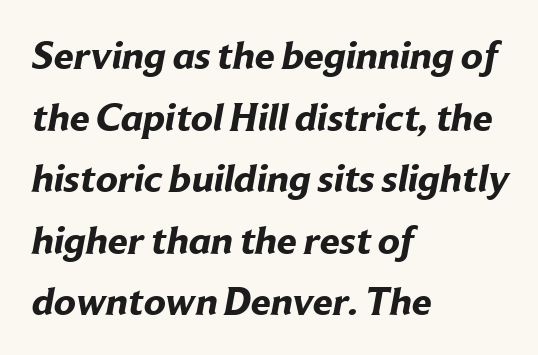
The image shows 40 px bold sans-serif type; set left-aligned, normal line spacing (1.54x), normal letter spacing, not underlined; low stroke contrast and a medium x-height.
